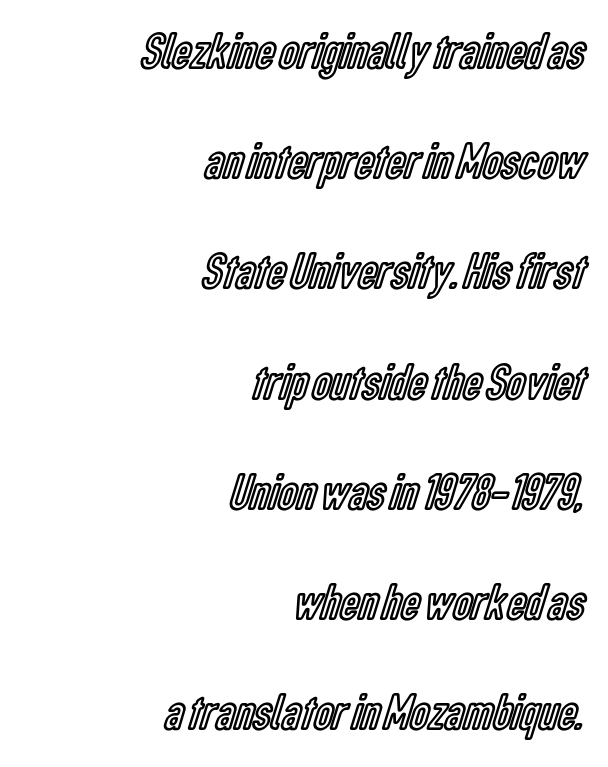
The image shows 52 px condensed type; set right-aligned, loose line spacing (2.12x), normal letter spacing, not underlined; a medium x-height.
